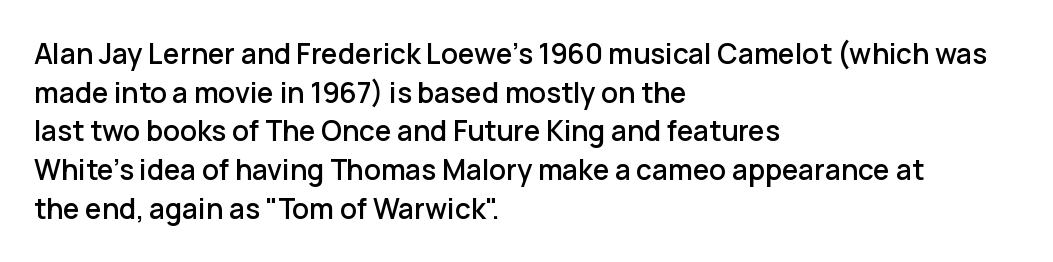
{"serif": "no", "italic": "no", "width": "normal", "stroke_contrast": "low", "x_height": "medium", "monospaced": "no", "underline": "no", "align": "left", "line_spacing": "normal", "line_spacing_ratio": 1.38, "letter_spacing": "normal", "letter_spacing_em": 0.0, "glyph_px": 28}
